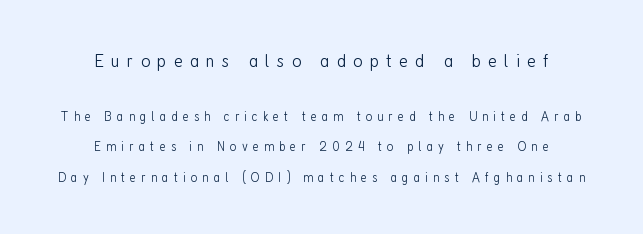
Q: Is the text bold? A: No.
Q: Is the text italic (slanted)? A: No, it is upright.
Q: Is the text underlined? A: No.
Q: How is the paragraph aligned? A: Centered.
Q: Is the spacing between letters normal or unusually wide? A: Unusually wide.
Q: Is the spacing between lines tight, normal or loose? A: Loose.
Q: Which block of text is set in a larger size, the first (top) or the second (bottom)? A: The first (top) one.
